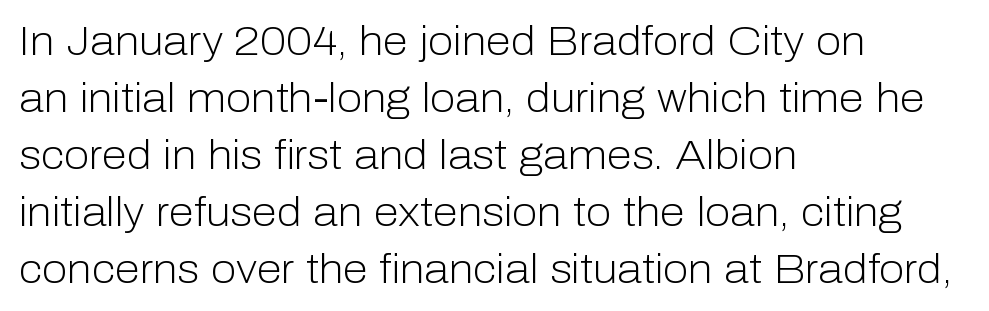
The image shows 41 px light sans-serif type, upright; set left-aligned, normal line spacing (1.39x), normal letter spacing, not underlined; low stroke contrast and a medium x-height.
